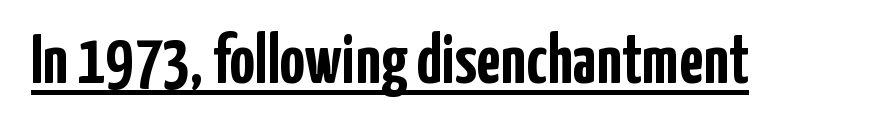
{"serif": "no", "italic": "no", "bold": "yes", "weight": "semibold", "width": "condensed", "stroke_contrast": "low", "x_height": "medium", "monospaced": "no", "underline": "yes", "letter_spacing": "normal", "letter_spacing_em": 0.0, "glyph_px": 70}
